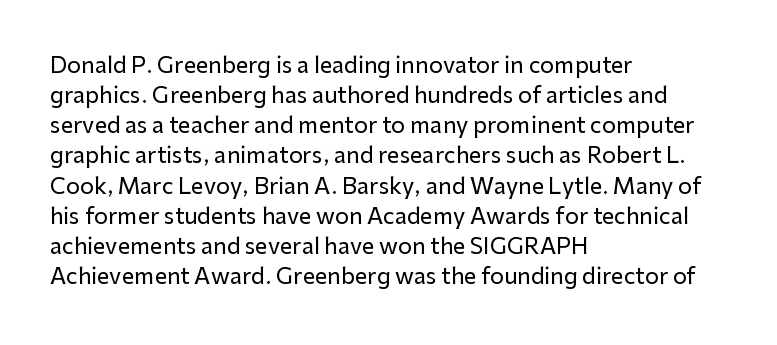
{"italic": "no", "underline": "no", "align": "left", "line_spacing": "normal", "line_spacing_ratio": 1.37, "letter_spacing": "normal", "letter_spacing_em": 0.0, "glyph_px": 22}
